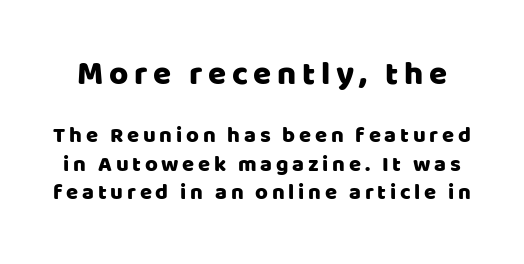
Only glyphs here, with clear space below each row. Each letter's strokes conclude bluntly, with no projecting serifs. The designer gave the opening block more size than the closing block. Character widths vary here, with narrow letters taking less room than wide ones.
